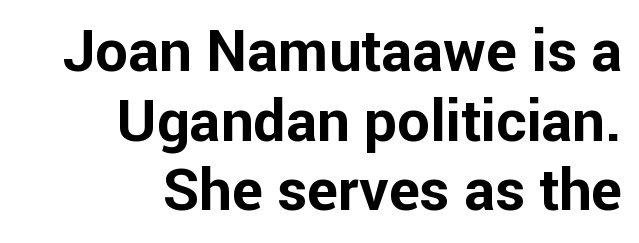
Q: Is the text bold? A: Yes.
Q: Is the text italic (slanted)? A: No, it is upright.
Q: Is the typeface a serif or a sans-serif typeface? A: Sans-serif.
Q: Is the text underlined? A: No.
Q: How is the paragraph aligned? A: Right-aligned.
Q: Is the spacing between letters normal or unusually wide? A: Normal.
Q: Width (condensed, normal, or wide)? A: Normal.
Q: Stroke contrast? A: Low.
Q: x-height? A: Medium.
Q: Monospaced? A: No.
